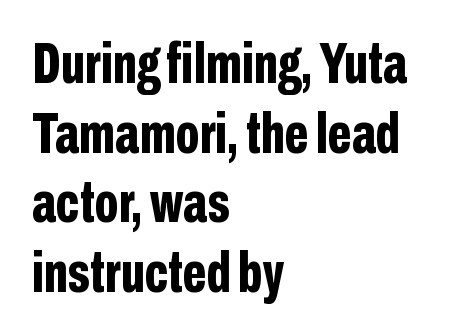
{"serif": "no", "italic": "no", "bold": "yes", "weight": "bold", "width": "condensed", "stroke_contrast": "low", "x_height": "medium", "monospaced": "no", "underline": "no", "align": "left", "line_spacing_ratio": 1.22, "letter_spacing": "normal", "letter_spacing_em": 0.0, "glyph_px": 57}
